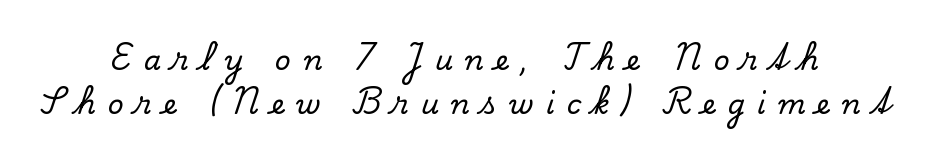
The image shows 28 px serif type; set centered, normal line spacing (1.56x), unusually wide letter spacing (+0.43 em), not underlined; low stroke contrast and a small x-height.
